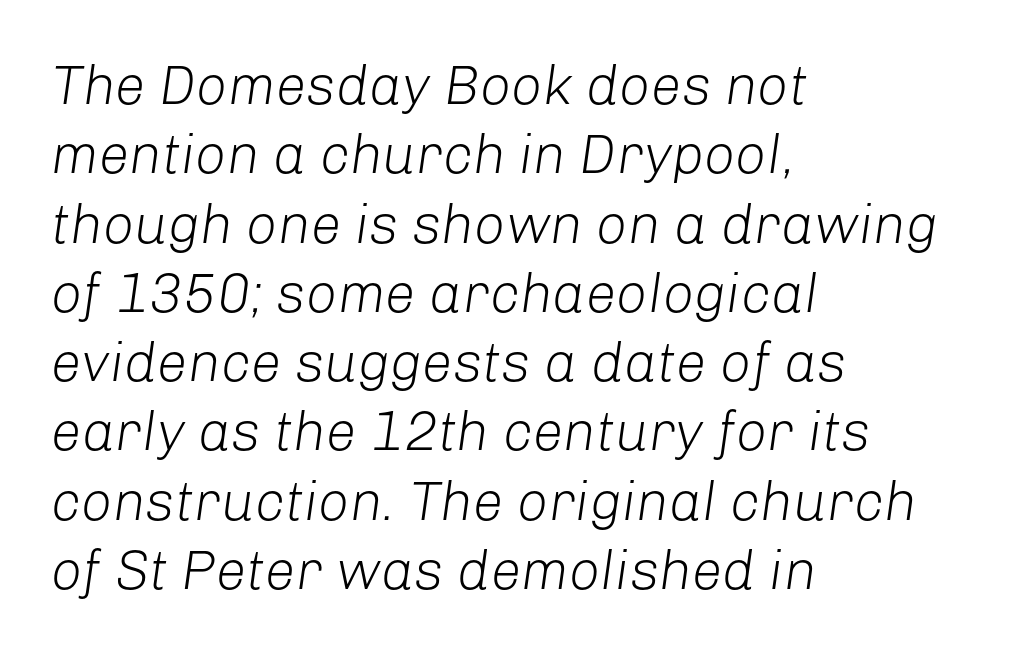
Q: Is the text bold? A: No.
Q: Is the text italic (slanted)? A: Yes, it leans right by about 8 degrees.
Q: Is the text underlined? A: No.
Q: How is the paragraph aligned? A: Left-aligned.
Q: Is the spacing between letters normal or unusually wide? A: Normal.
Q: Is the spacing between lines tight, normal or loose? A: Normal.
Q: Width (condensed, normal, or wide)? A: Normal.
Q: Stroke contrast? A: Low.
Q: x-height? A: Medium.
Q: Monospaced? A: No.
